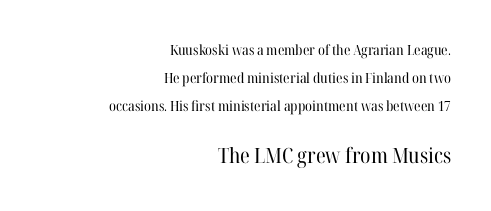
The image shows 21 px text type, upright; set right-aligned, loose line spacing (1.99x), normal letter spacing, not underlined; the second (bottom) block is 1.5x larger.
